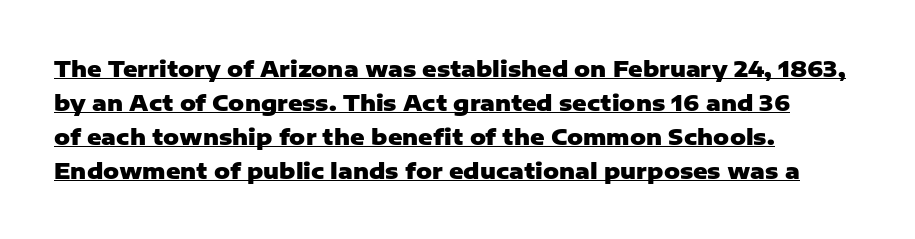
{"italic": "no", "bold": "yes", "underline": "yes", "align": "left", "line_spacing": "normal", "line_spacing_ratio": 1.55, "letter_spacing": "normal", "letter_spacing_em": 0.0, "glyph_px": 22}
